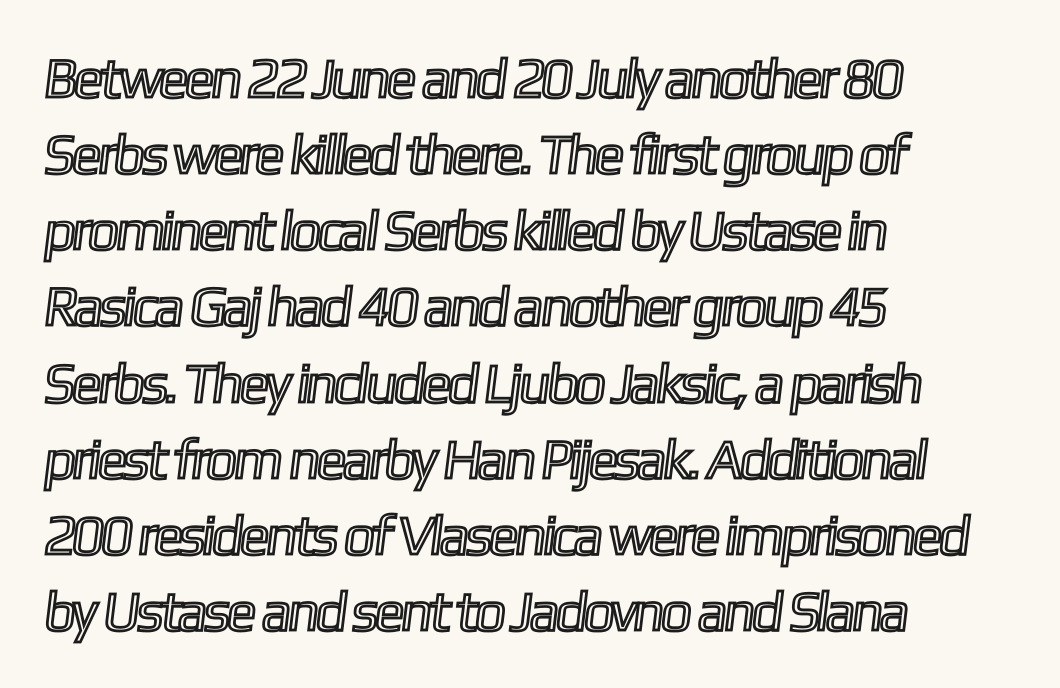
Leading matches the norm, producing a regular column. Standard letterfit; no display-style spreading of the glyphs. The letters advance in unequal steps, a hallmark of proportional type. The paragraph has a hard left edge and a soft right edge.
